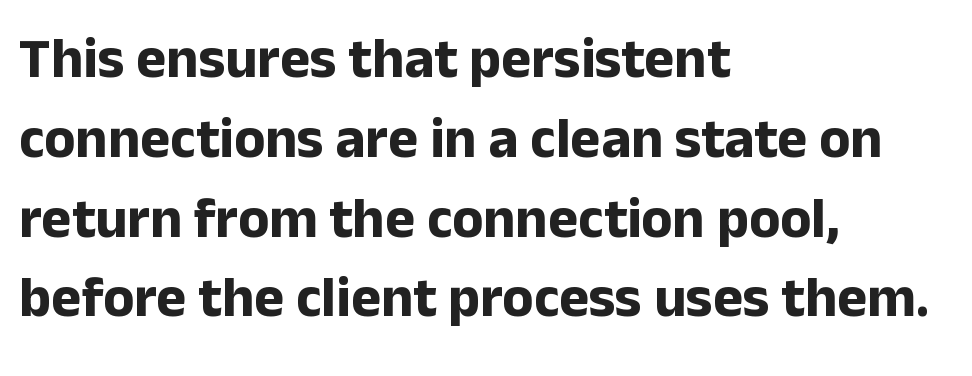
Horizontal alignment here is leftward, the default for most running prose. The letters stand straight up with perfectly vertical stems. The strip under each line holds only bare page. The horizontal fit of the characters is conventional and even. Chunky letters — that's bold for sure.
